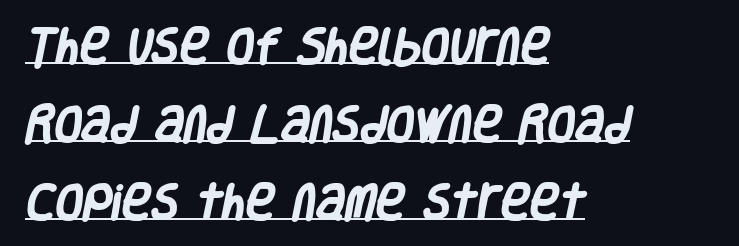
{"serif": "no", "bold": "yes", "weight": "heavy", "width": "condensed", "stroke_contrast": "low", "x_height": "large", "monospaced": "no", "underline": "yes", "align": "left", "line_spacing": "loose", "line_spacing_ratio": 1.95, "letter_spacing": "normal", "letter_spacing_em": 0.0, "glyph_px": 40}
